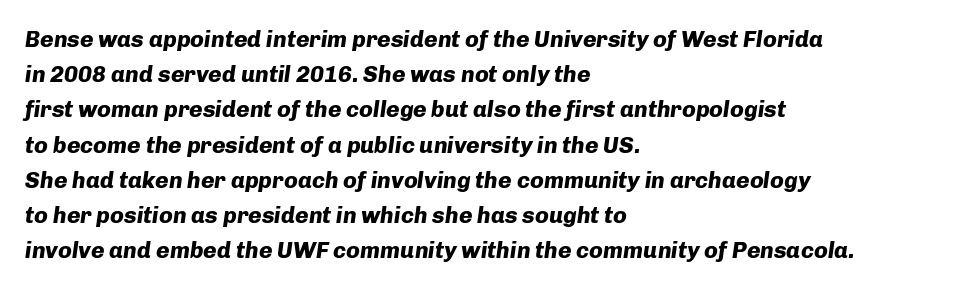
Q: Is the text bold? A: Yes.
Q: Is the text italic (slanted)? A: Yes, it leans right by about 8 degrees.
Q: Is the text underlined? A: No.
Q: How is the paragraph aligned? A: Left-aligned.
Q: Is the spacing between letters normal or unusually wide? A: Normal.
Q: Is the spacing between lines tight, normal or loose? A: Normal.
